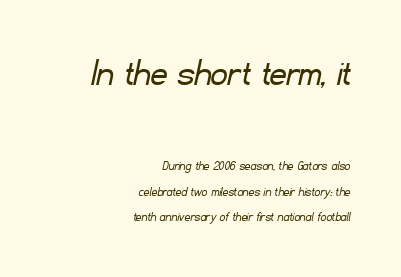
{"serif": "no", "bold": "no", "weight": "light", "width": "normal", "stroke_contrast": "low", "x_height": "small", "monospaced": "no", "underline": "no", "align": "right", "line_spacing_ratio": 1.82, "letter_spacing": "normal", "letter_spacing_em": 0.0, "larger_block": "first", "size_ratio": 2.93, "glyph_px": 41}
